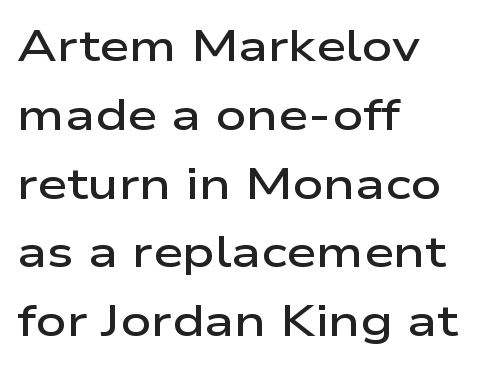
{"serif": "no", "italic": "no", "bold": "semi", "weight": "semibold", "width": "wide", "stroke_contrast": "low", "x_height": "medium", "monospaced": "no", "underline": "no", "align": "left", "line_spacing": "normal", "line_spacing_ratio": 1.6, "letter_spacing": "normal", "letter_spacing_em": 0.0, "glyph_px": 43}
